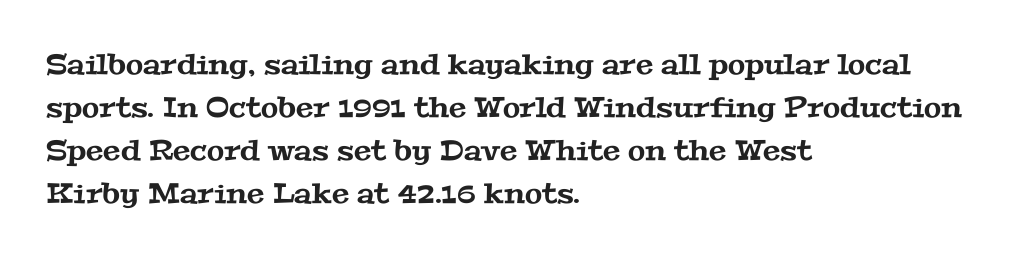
Q: Is the typeface a serif or a sans-serif typeface? A: Serif.
Q: Is the text underlined? A: No.
Q: How is the paragraph aligned? A: Left-aligned.
Q: Is the spacing between letters normal or unusually wide? A: Normal.
Q: Is the spacing between lines tight, normal or loose? A: Normal.
Q: Width (condensed, normal, or wide)? A: Wide.
Q: Stroke contrast? A: Medium.
Q: x-height? A: Medium.
Q: Monospaced? A: No.
